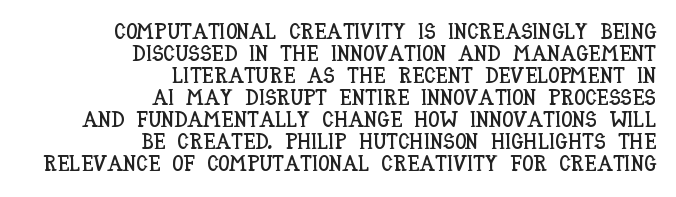
{"italic": "no", "underline": "no", "align": "right", "line_spacing": "tight", "line_spacing_ratio": 1.0, "letter_spacing": "normal", "letter_spacing_em": 0.0, "glyph_px": 22}
